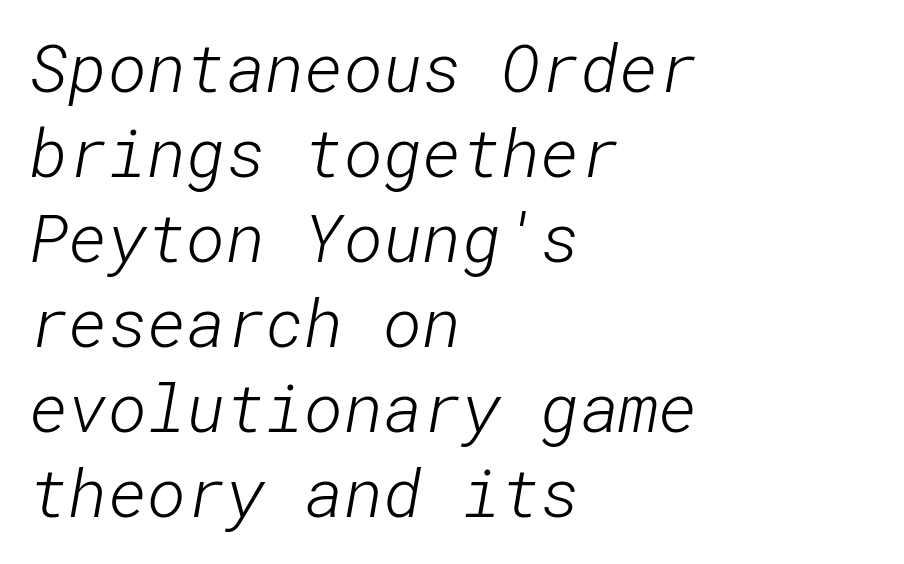
The image shows 67 px light sans-serif type; set left-aligned, normal line spacing (1.27x), normal letter spacing, not underlined; low stroke contrast and a medium x-height.
